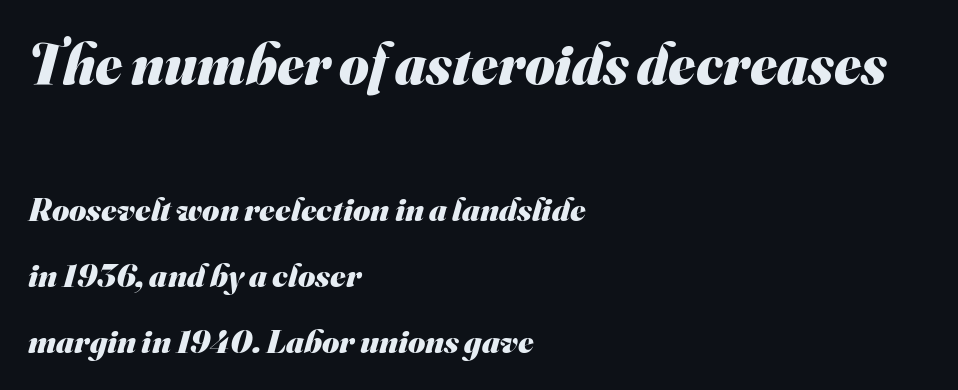
Q: Is the text bold? A: Yes.
Q: Is the typeface a serif or a sans-serif typeface? A: Sans-serif.
Q: Is the text underlined? A: No.
Q: How is the paragraph aligned? A: Left-aligned.
Q: Is the spacing between letters normal or unusually wide? A: Normal.
Q: Is the spacing between lines tight, normal or loose? A: Loose.
Q: Which block of text is set in a larger size, the first (top) or the second (bottom)? A: The first (top) one.
Q: Width (condensed, normal, or wide)? A: Normal.
Q: Stroke contrast? A: Medium.
Q: x-height? A: Small.
Q: Monospaced? A: No.
